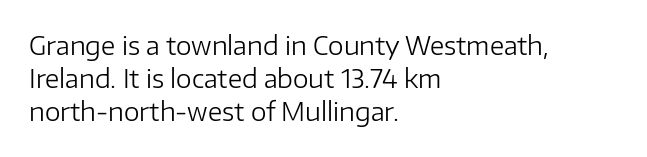
{"italic": "no", "bold": "no", "underline": "no", "align": "left", "line_spacing": "normal", "line_spacing_ratio": 1.33, "letter_spacing": "normal", "letter_spacing_em": 0.0, "glyph_px": 25}
